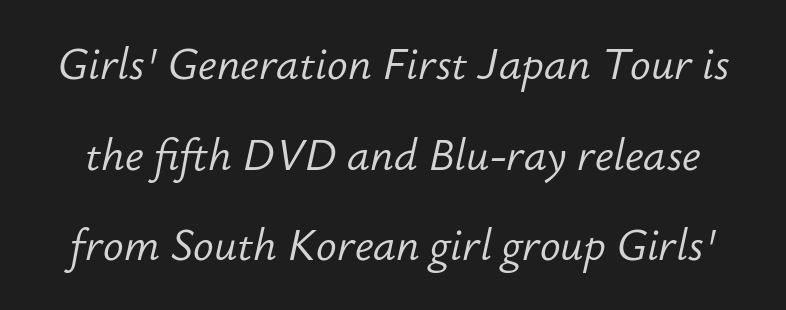
Is this a heavy cut? Hardly; it is regular or lighter. The designer dialed line spacing up above the default. The lettering tilts uniformly, giving the passage an italic look. Check the space under the baseline: it is left empty. Observe the ordinary spacing: letters are neighbours, not strangers. Think of a printed novel: that variable character pitch is what you see here.
